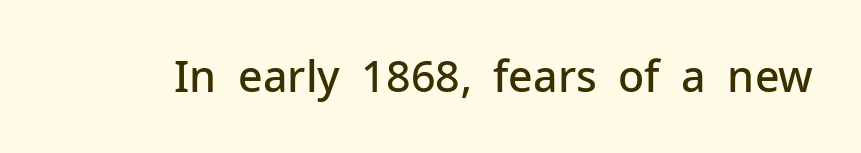
{"serif": "no", "italic": "no", "bold": "semi", "weight": "semibold", "width": "normal", "stroke_contrast": "low", "x_height": "medium", "monospaced": "no", "underline": "no", "letter_spacing": "normal", "letter_spacing_em": 0.0, "glyph_px": 43}
